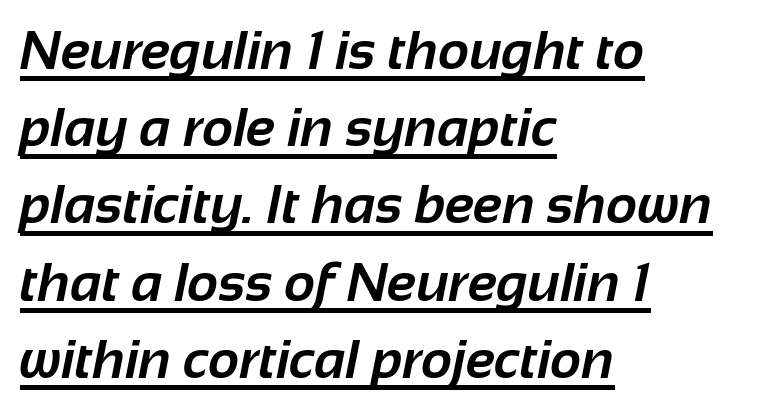
{"serif": "no", "bold": "yes", "weight": "bold", "width": "normal", "stroke_contrast": "low", "x_height": "medium", "monospaced": "no", "underline": "yes", "align": "left", "line_spacing": "normal", "line_spacing_ratio": 1.43, "letter_spacing": "normal", "letter_spacing_em": 0.0, "glyph_px": 54}
